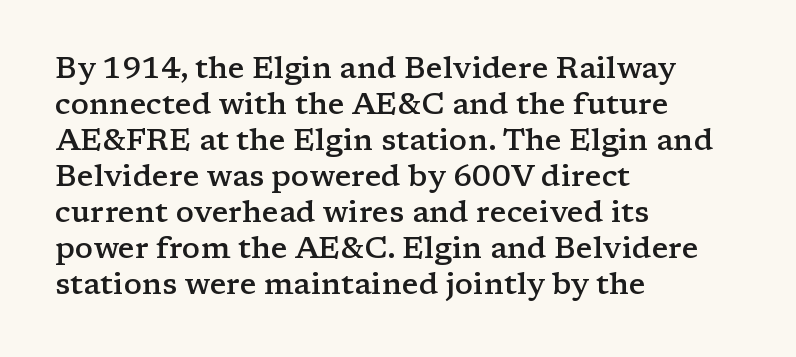
The image shows 30 px semibold, wide serif type, upright; set left-aligned, line spacing 1.2x, normal letter spacing, not underlined; low stroke contrast and a medium x-height.
